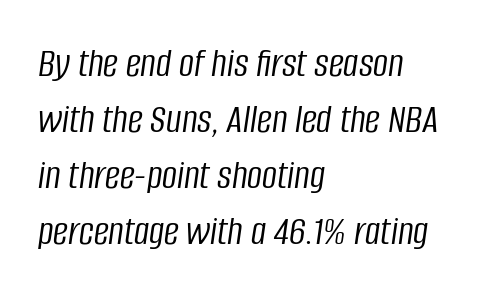
The image shows 42 px light, condensed type, italic (leaning right); set left-aligned, normal line spacing (1.33x), normal letter spacing, not underlined; low stroke contrast and a large x-height.
